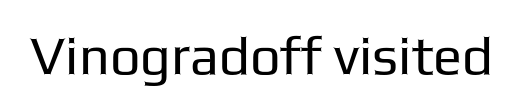
Q: Is the text bold? A: No.
Q: Is the text italic (slanted)? A: No, it is upright.
Q: Is the typeface a serif or a sans-serif typeface? A: Sans-serif.
Q: Is the text underlined? A: No.
Q: Is the spacing between letters normal or unusually wide? A: Normal.
Q: Width (condensed, normal, or wide)? A: Normal.
Q: Stroke contrast? A: Low.
Q: x-height? A: Medium.
Q: Monospaced? A: No.
